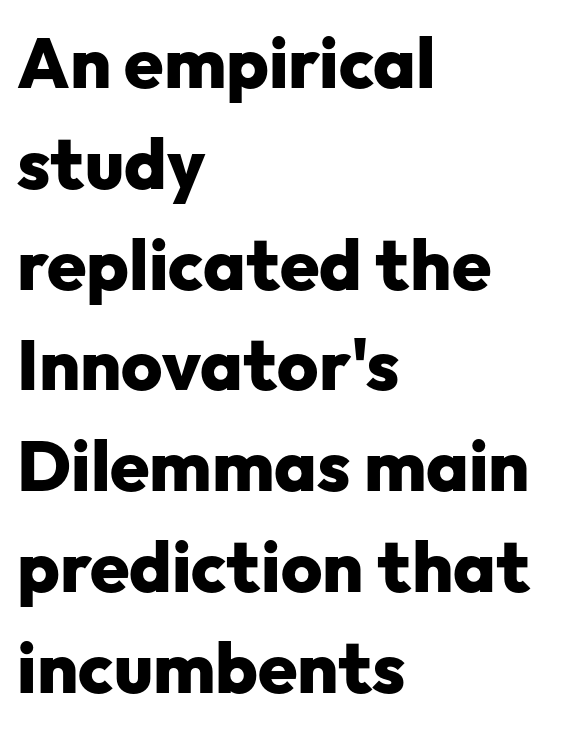
Nothing unusual about the tracking: characters are spaced as the font intends. If you drew a ruler down the left edge, every line would touch it. Tall strokes in this sample are plumb rather than angled. These lines are composed in type without serifs. Heavy-handed strokes throughout: this text is bold.
